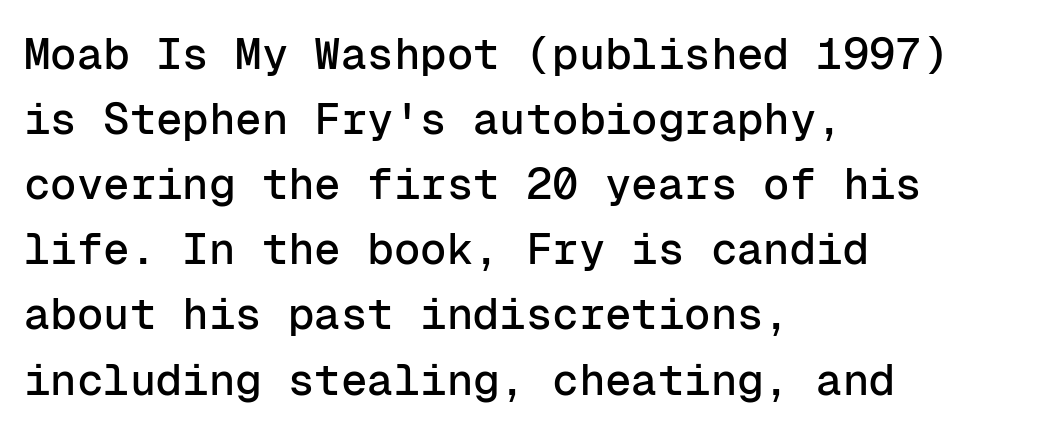
Q: Is the text italic (slanted)? A: No, it is upright.
Q: Is the typeface a serif or a sans-serif typeface? A: Sans-serif.
Q: Is the text underlined? A: No.
Q: How is the paragraph aligned? A: Left-aligned.
Q: Is the spacing between letters normal or unusually wide? A: Normal.
Q: Is the spacing between lines tight, normal or loose? A: Normal.
Q: Width (condensed, normal, or wide)? A: Normal.
Q: Stroke contrast? A: Low.
Q: x-height? A: Medium.
Q: Monospaced? A: Yes.
